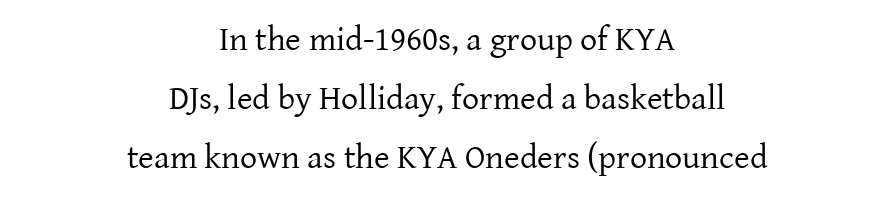
Q: Is the text bold? A: No.
Q: Is the text italic (slanted)? A: No, it is upright.
Q: Is the typeface a serif or a sans-serif typeface? A: Serif.
Q: Is the text underlined? A: No.
Q: How is the paragraph aligned? A: Centered.
Q: Is the spacing between letters normal or unusually wide? A: Normal.
Q: Width (condensed, normal, or wide)? A: Normal.
Q: Stroke contrast? A: Low.
Q: x-height? A: Medium.
Q: Monospaced? A: No.
